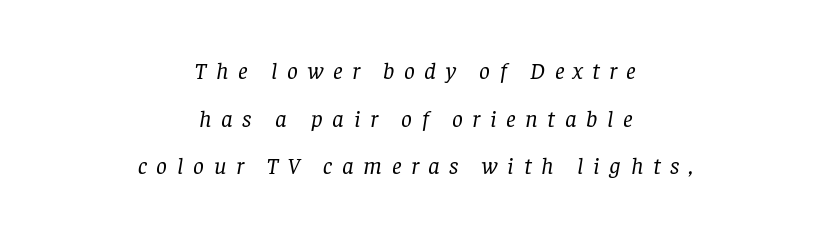
If you drew a line through each stem, it would be angled. The words here are not underlined. How would I describe the line gaps? Wide and relaxed. Counters stay open thanks to moderate or lighter strokes. Words appear elongated and porous because spacing is wide. Does the copy run flush right? No — it is centered line by line.
